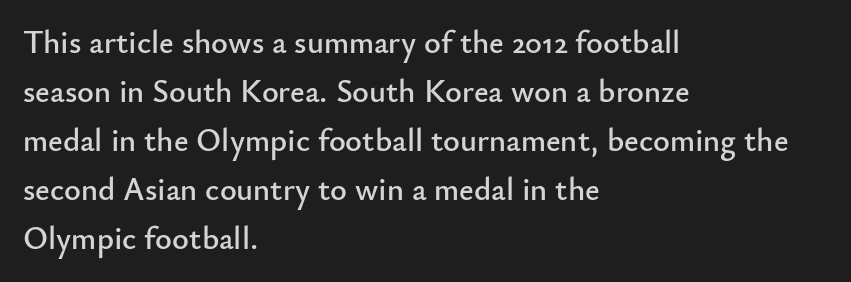
Q: Is the text italic (slanted)? A: No, it is upright.
Q: Is the typeface a serif or a sans-serif typeface? A: Sans-serif.
Q: Is the text underlined? A: No.
Q: How is the paragraph aligned? A: Left-aligned.
Q: Is the spacing between letters normal or unusually wide? A: Normal.
Q: Is the spacing between lines tight, normal or loose? A: Normal.
Q: Width (condensed, normal, or wide)? A: Normal.
Q: Stroke contrast? A: Low.
Q: x-height? A: Small.
Q: Monospaced? A: No.
